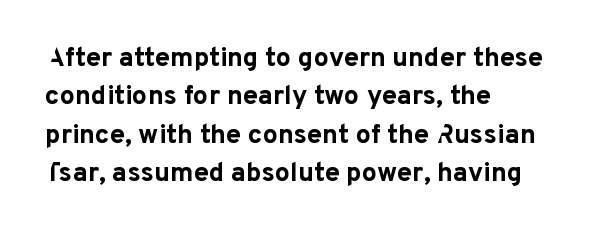
Glyph-to-glyph distance matches everyday printed text. Notice how thick the strokes are: this is what a full bold looks like. A normal amount of white space separates one row of letters from the next. Only glyphs here, with clear space below each row. Vertical strokes here are truly vertical.
